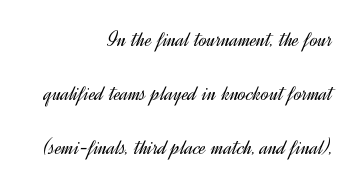
Q: Is the text bold? A: No.
Q: Is the text italic (slanted)? A: Yes.
Q: Is the text underlined? A: No.
Q: How is the paragraph aligned? A: Right-aligned.
Q: Is the spacing between letters normal or unusually wide? A: Normal.
Q: Is the spacing between lines tight, normal or loose? A: Loose.
